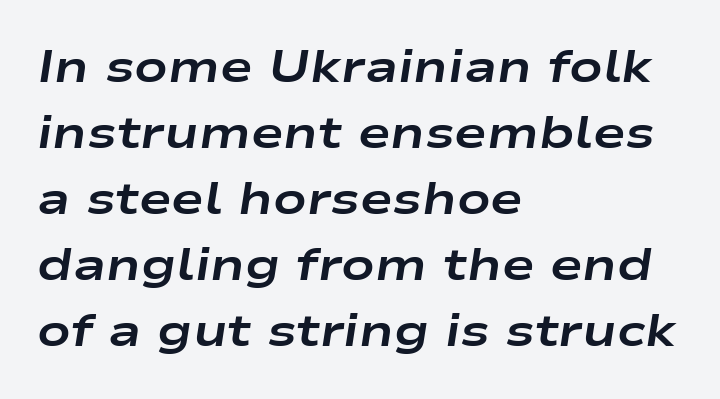
How would I describe the line gaps? Plain and ordinary. Character widths vary here, with narrow letters taking less room than wide ones. The foot of each line stays bare and open. Style check: oblique. Teacher's note: observe the even left margin — that is flush-left alignment.
